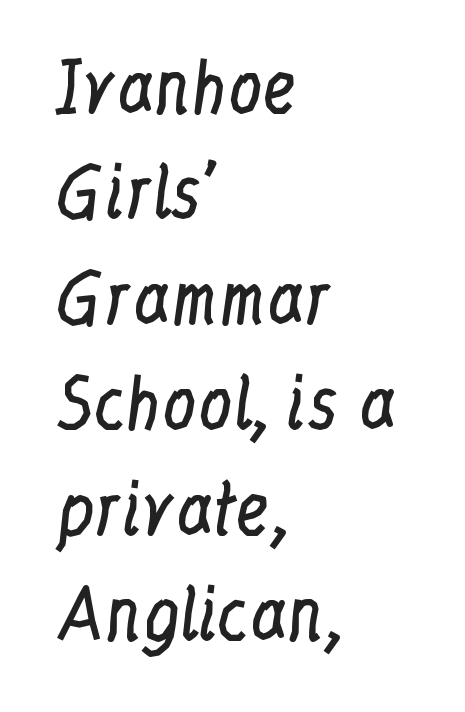
Q: Is the text bold? A: No.
Q: Is the text italic (slanted)? A: Yes.
Q: Is the typeface a serif or a sans-serif typeface? A: Serif.
Q: Is the text underlined? A: No.
Q: How is the paragraph aligned? A: Left-aligned.
Q: Is the spacing between letters normal or unusually wide? A: Normal.
Q: Is the spacing between lines tight, normal or loose? A: Normal.
Q: Width (condensed, normal, or wide)? A: Condensed.
Q: Stroke contrast? A: Low.
Q: x-height? A: Medium.
Q: Monospaced? A: No.
